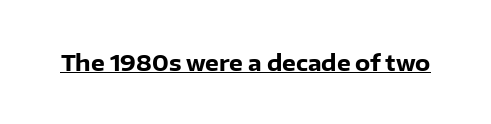
The face used here is rendered with its standard letterfit. These lines were composed using upright roman letters. Strokes here are thick enough to call this a true bold. Is there an underline? Yes — a line sits under the letters.
